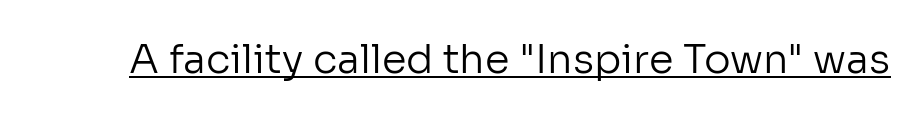
The image shows 40 px regular-weight sans-serif type, upright; set normal letter spacing, underlined; low stroke contrast and a medium x-height.
